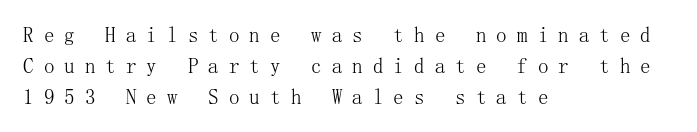
{"italic": "no", "bold": "no", "underline": "no", "align": "left", "line_spacing": "normal", "line_spacing_ratio": 1.47, "letter_spacing": "wide", "letter_spacing_em": 0.48, "glyph_px": 21}
